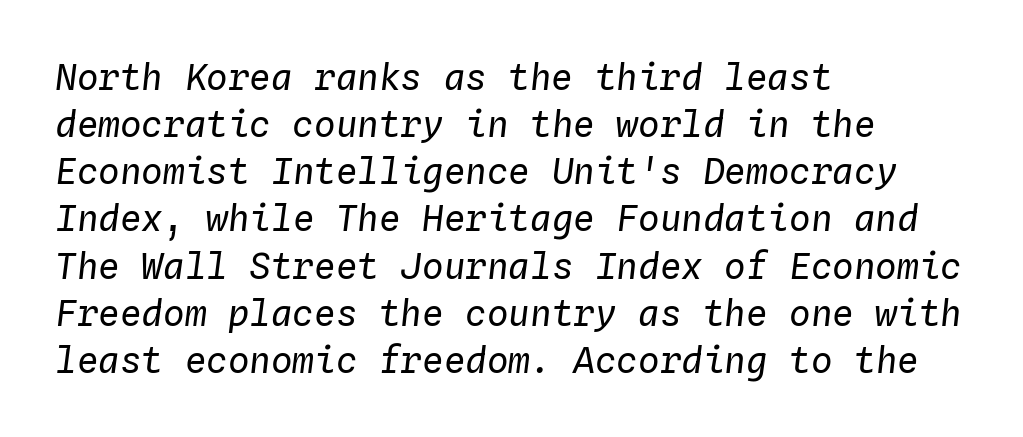
{"italic": "yes", "lean": "right", "slant_degrees": 4, "bold": "no", "weight": "regular", "width": "normal", "stroke_contrast": "low", "x_height": "medium", "monospaced": "yes", "underline": "no", "align": "left", "line_spacing": "normal", "line_spacing_ratio": 1.31, "letter_spacing": "normal", "letter_spacing_em": 0.0, "glyph_px": 36}
